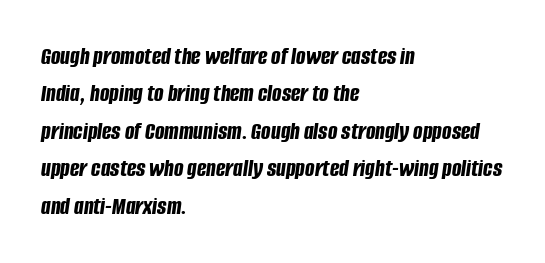
{"italic": "yes", "lean": "right", "slant_degrees": 8, "bold": "yes", "underline": "no", "align": "left", "line_spacing": "normal", "line_spacing_ratio": 1.5, "letter_spacing": "normal", "letter_spacing_em": 0.0, "glyph_px": 25}
